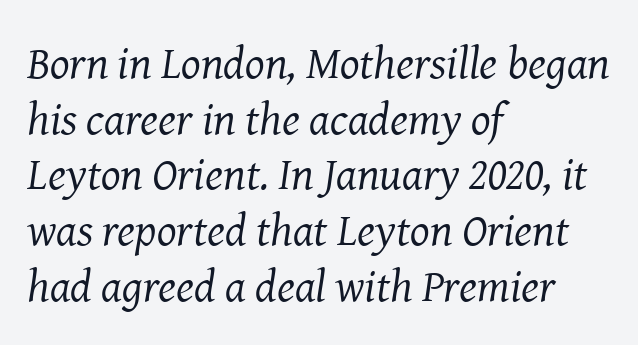
{"serif": "yes", "italic": "yes", "lean": "right", "slant_degrees": 8, "bold": "no", "weight": "regular", "width": "normal", "stroke_contrast": "medium", "x_height": "medium", "monospaced": "no", "underline": "no", "align": "left", "line_spacing_ratio": 1.21, "letter_spacing": "normal", "letter_spacing_em": 0.0, "glyph_px": 46}
